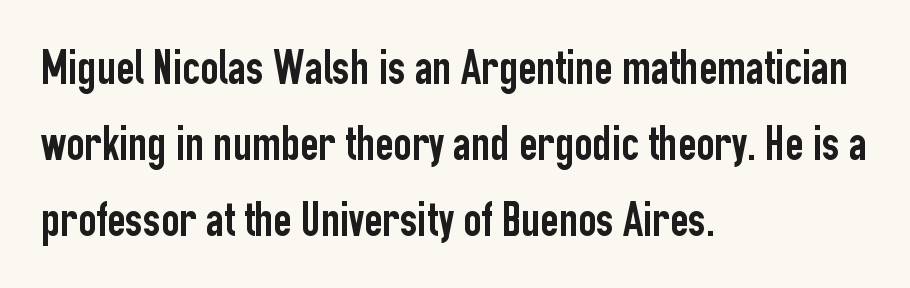
{"serif": "no", "italic": "no", "width": "condensed", "stroke_contrast": "low", "x_height": "medium", "monospaced": "no", "underline": "no", "align": "left", "line_spacing": "normal", "line_spacing_ratio": 1.52, "letter_spacing": "normal", "letter_spacing_em": 0.0, "glyph_px": 50}
